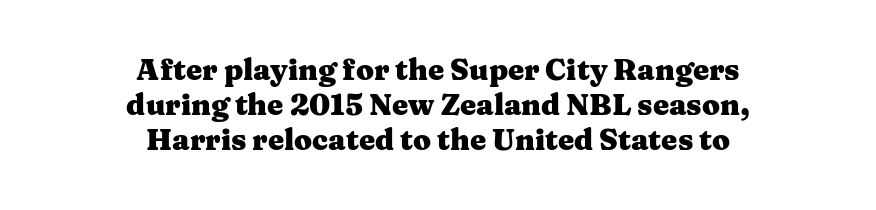
{"serif": "yes", "italic": "no", "bold": "yes", "weight": "heavy", "width": "wide", "stroke_contrast": "medium", "x_height": "medium", "monospaced": "no", "underline": "no", "align": "center", "line_spacing_ratio": 1.21, "letter_spacing": "normal", "letter_spacing_em": 0.0, "glyph_px": 29}
